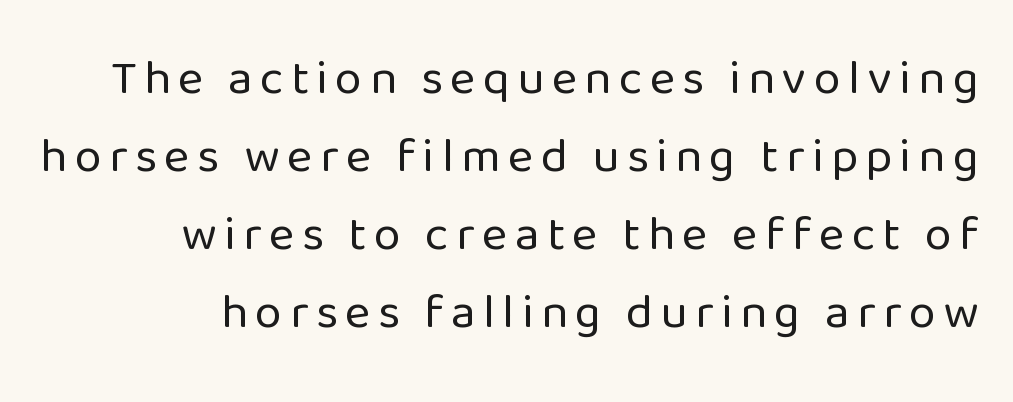
The weight tops out at a normal text grade. Each letter keeps its own natural width here, so spacing adapts to shape. Examine the stroke ends and you'll find no serifs. Italic? Not at all — the glyphs are vertical. The area under the type is left untouched.
